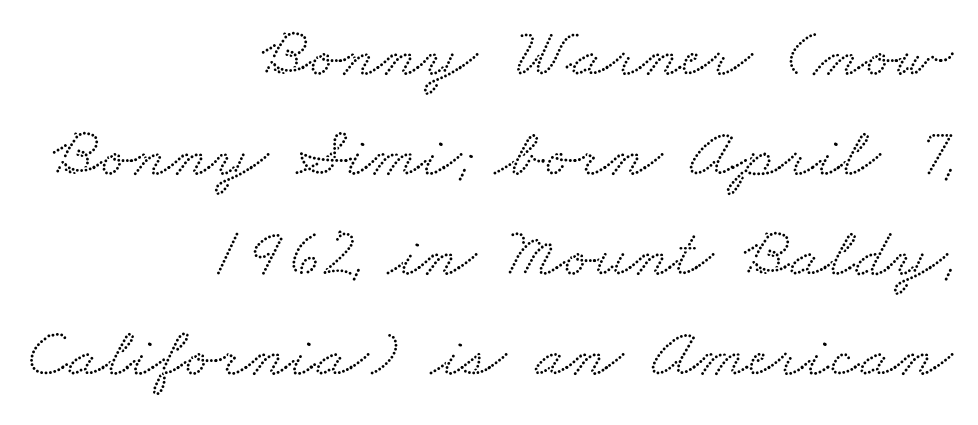
The image shows 71 px wide serif type; set right-aligned, normal line spacing (1.41x), normal letter spacing, not underlined; low stroke contrast and a small x-height.
